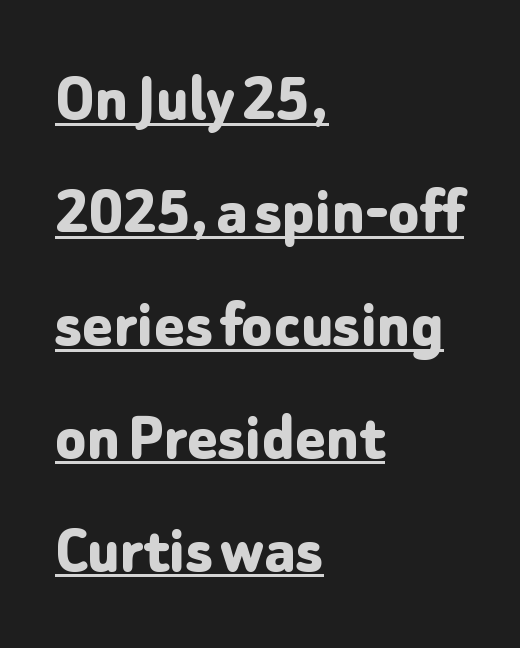
Do the characters align in a grid? No, the font is proportional. In terms of letterspacing, this is plain default setting. Heavy, bold letterforms. A rule runs beneath these lines of type. The lines in this sample share a left origin and differ only in where they stop.
